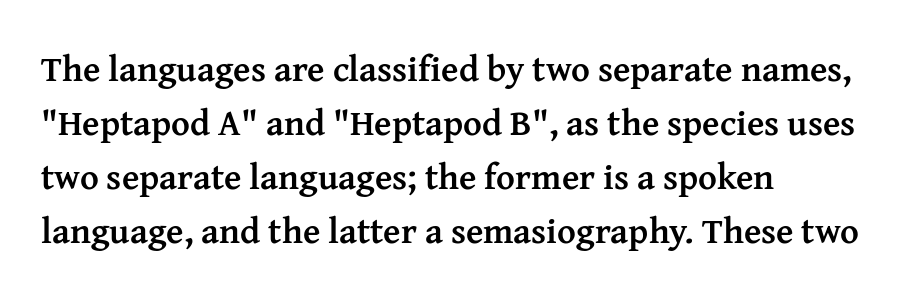
{"serif": "yes", "italic": "no", "bold": "yes", "weight": "semibold", "width": "normal", "stroke_contrast": "medium", "x_height": "medium", "monospaced": "no", "underline": "no", "align": "left", "line_spacing": "normal", "line_spacing_ratio": 1.5, "letter_spacing": "normal", "letter_spacing_em": 0.0, "glyph_px": 36}
